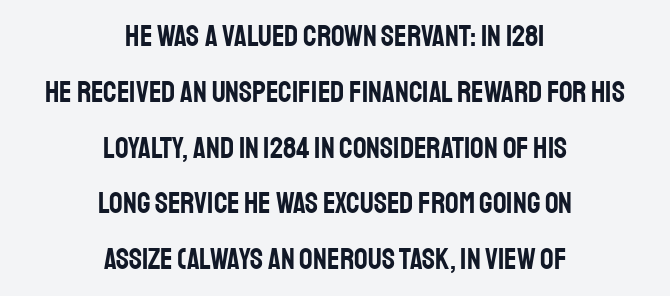
Q: Is the text italic (slanted)? A: No, it is upright.
Q: Is the typeface a serif or a sans-serif typeface? A: Sans-serif.
Q: Is the text underlined? A: No.
Q: How is the paragraph aligned? A: Centered.
Q: Is the spacing between letters normal or unusually wide? A: Normal.
Q: Width (condensed, normal, or wide)? A: Condensed.
Q: Stroke contrast? A: Low.
Q: x-height? A: Large.
Q: Monospaced? A: No.
